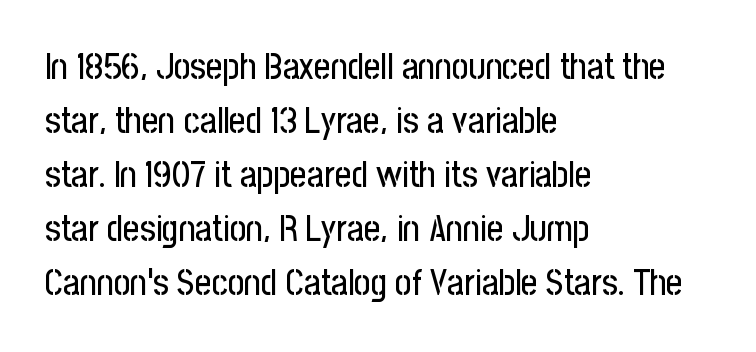
The image shows 36 px condensed sans-serif type, upright; set left-aligned, normal line spacing (1.5x), normal letter spacing, not underlined; low stroke contrast and a medium x-height.
